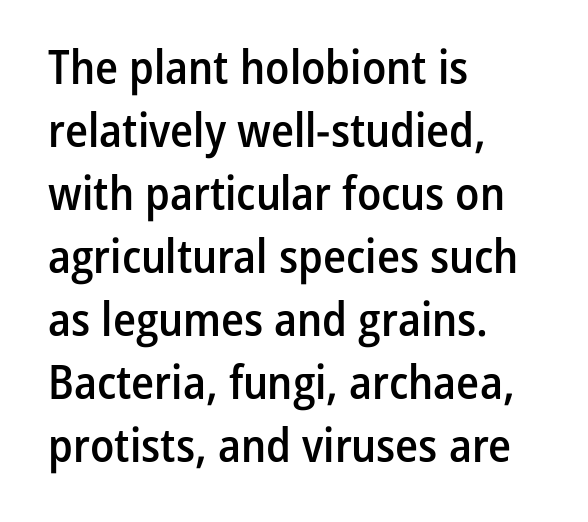
Q: Is the text bold? A: Semi-bold.
Q: Is the text italic (slanted)? A: No, it is upright.
Q: Is the typeface a serif or a sans-serif typeface? A: Sans-serif.
Q: Is the text underlined? A: No.
Q: How is the paragraph aligned? A: Left-aligned.
Q: Is the spacing between letters normal or unusually wide? A: Normal.
Q: Is the spacing between lines tight, normal or loose? A: Normal.
Q: Width (condensed, normal, or wide)? A: Condensed.
Q: Stroke contrast? A: Low.
Q: x-height? A: Medium.
Q: Monospaced? A: No.
